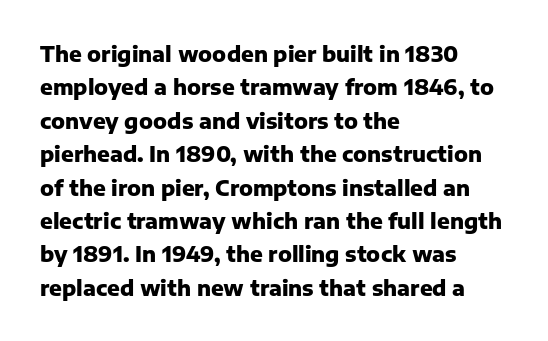
The image shows 21 px bold type, upright; set left-aligned, normal line spacing (1.59x), normal letter spacing, not underlined.
